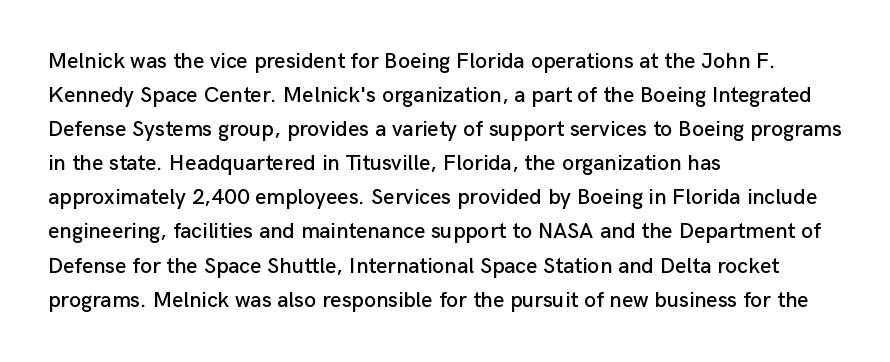
The image shows 22 px text type, upright; set left-aligned, normal line spacing (1.55x), normal letter spacing, not underlined.
